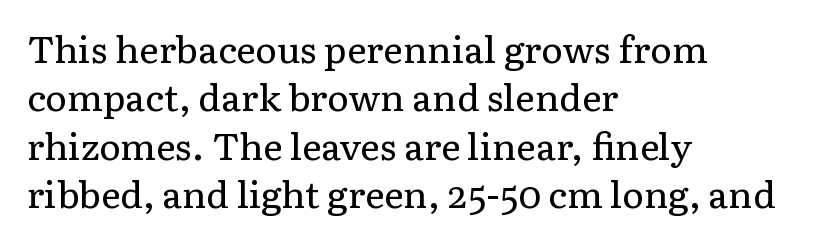
Q: Is the text bold? A: No.
Q: Is the text italic (slanted)? A: No, it is upright.
Q: Is the typeface a serif or a sans-serif typeface? A: Serif.
Q: Is the text underlined? A: No.
Q: How is the paragraph aligned? A: Left-aligned.
Q: Is the spacing between letters normal or unusually wide? A: Normal.
Q: Is the spacing between lines tight, normal or loose? A: Normal.
Q: Width (condensed, normal, or wide)? A: Normal.
Q: Stroke contrast? A: Low.
Q: x-height? A: Medium.
Q: Monospaced? A: No.
